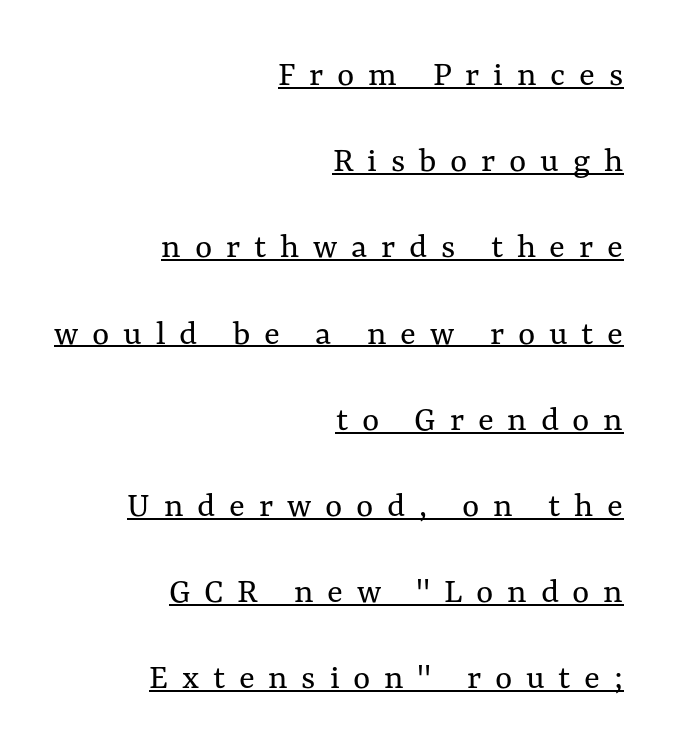
The image shows 37 px regular-weight type, upright; set right-aligned, loose line spacing (2.33x), unusually wide letter spacing (+0.37 em), underlined; medium stroke contrast and a medium x-height.
